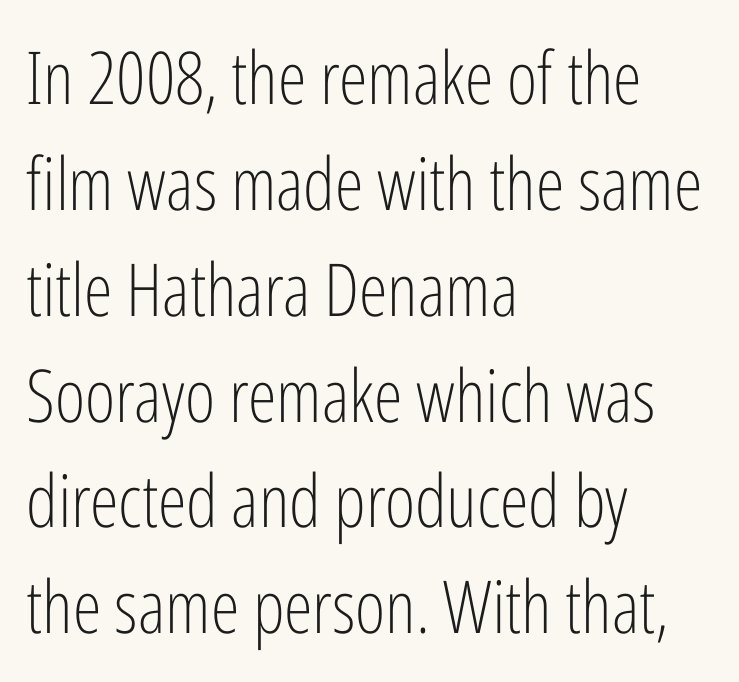
The image shows 73 px light, condensed sans-serif type, upright; set left-aligned, normal line spacing (1.45x), normal letter spacing, not underlined; low stroke contrast and a medium x-height.
